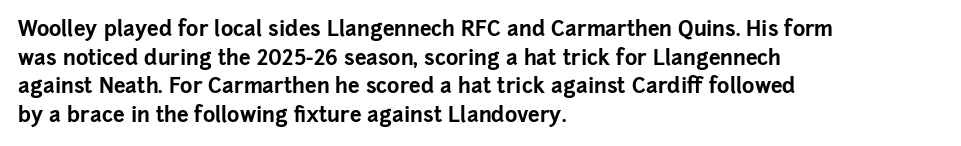
Q: Is the text bold? A: Yes.
Q: Is the text italic (slanted)? A: No, it is upright.
Q: Is the text underlined? A: No.
Q: How is the paragraph aligned? A: Left-aligned.
Q: Is the spacing between letters normal or unusually wide? A: Normal.
Q: Is the spacing between lines tight, normal or loose? A: Normal.
